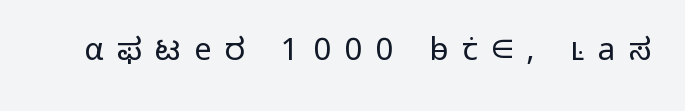
Q: Is the text bold? A: No.
Q: Is the text italic (slanted)? A: No, it is upright.
Q: Is the typeface a serif or a sans-serif typeface? A: Sans-serif.
Q: Is the text underlined? A: No.
Q: Is the spacing between letters normal or unusually wide? A: Unusually wide.
Q: Width (condensed, normal, or wide)? A: Normal.
Q: Stroke contrast? A: Low.
Q: x-height? A: Medium.
Q: Monospaced? A: No.
